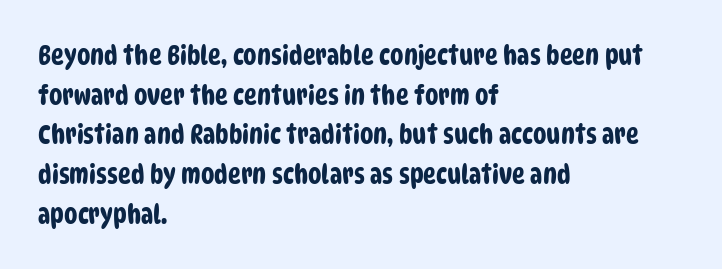
Q: Is the text underlined? A: No.
Q: How is the paragraph aligned? A: Left-aligned.
Q: Is the spacing between letters normal or unusually wide? A: Normal.
Q: Is the spacing between lines tight, normal or loose? A: Normal.
